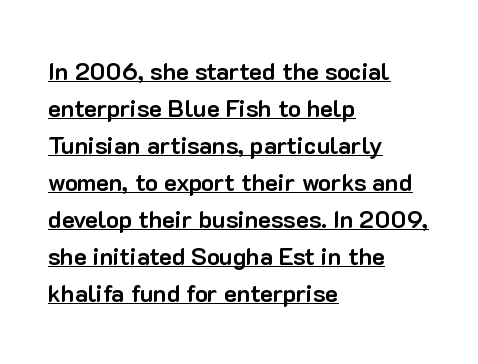
{"italic": "no", "bold": "yes", "underline": "yes", "align": "left", "line_spacing": "normal", "line_spacing_ratio": 1.54, "letter_spacing": "normal", "letter_spacing_em": 0.0, "glyph_px": 24}
